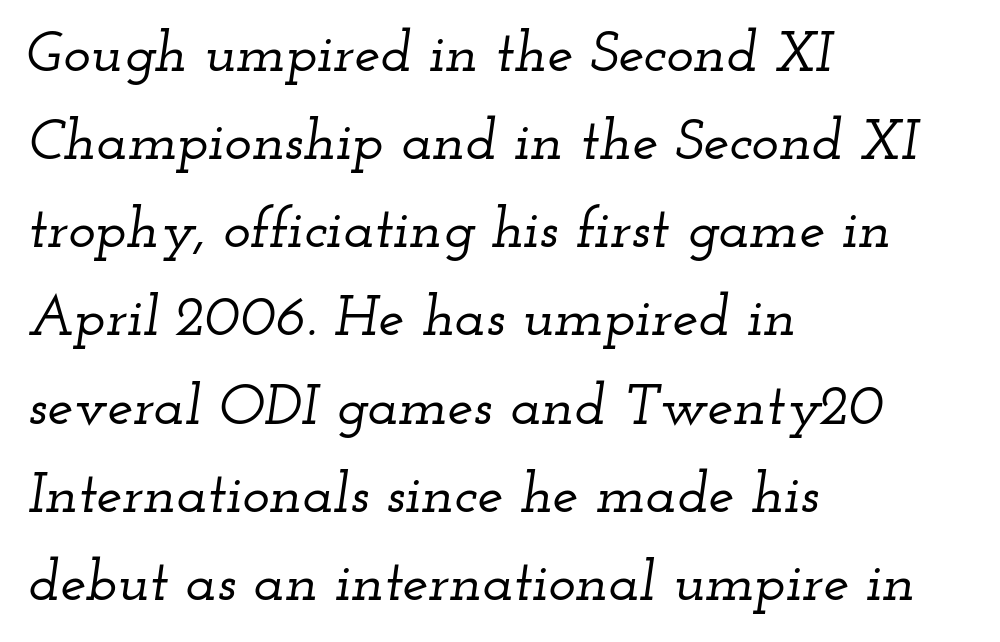
Q: Is the text italic (slanted)? A: Yes, it leans right by about 12 degrees.
Q: Is the typeface a serif or a sans-serif typeface? A: Serif.
Q: Is the text underlined? A: No.
Q: How is the paragraph aligned? A: Left-aligned.
Q: Is the spacing between letters normal or unusually wide? A: Normal.
Q: Is the spacing between lines tight, normal or loose? A: Normal.
Q: Width (condensed, normal, or wide)? A: Wide.
Q: Stroke contrast? A: Low.
Q: x-height? A: Small.
Q: Monospaced? A: No.
